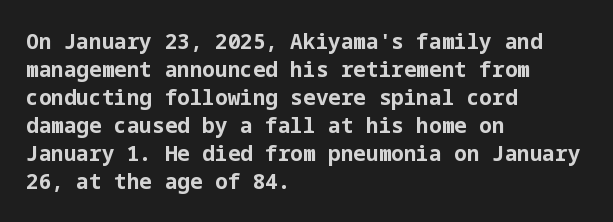
Style check: upright. Reading down the block, your eye returns to a fixed left position each line. This rendering leaves character spacing at its baseline value. Check under the words: just untouched page.
